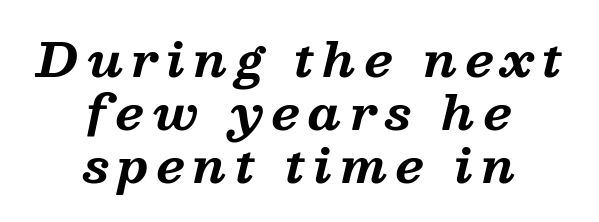
{"serif": "yes", "italic": "yes", "lean": "right", "slant_degrees": 13, "bold": "yes", "weight": "bold", "width": "normal", "stroke_contrast": "medium", "x_height": "medium", "monospaced": "no", "underline": "no", "align": "center", "line_spacing": "tight", "line_spacing_ratio": 1.13, "glyph_px": 47}
